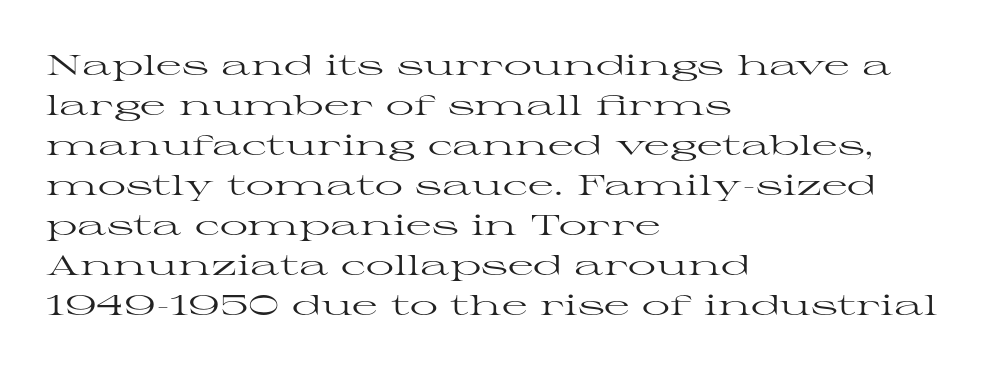
{"serif": "yes", "italic": "no", "bold": "no", "weight": "regular", "width": "wide", "stroke_contrast": "high", "x_height": "medium", "monospaced": "no", "underline": "no", "align": "left", "line_spacing": "normal", "line_spacing_ratio": 1.43, "letter_spacing": "normal", "letter_spacing_em": 0.0, "glyph_px": 28}
